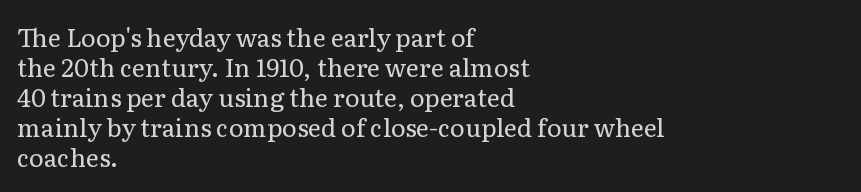
Q: Is the text bold? A: No.
Q: Is the text italic (slanted)? A: No, it is upright.
Q: Is the text underlined? A: No.
Q: How is the paragraph aligned? A: Left-aligned.
Q: Is the spacing between letters normal or unusually wide? A: Normal.
